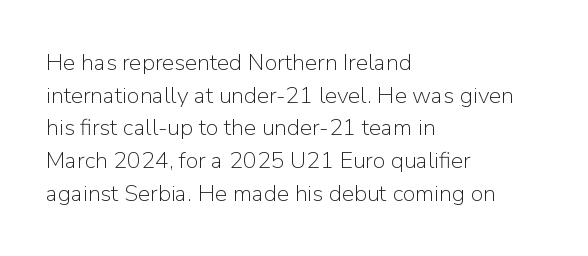
Q: Is the text bold? A: No.
Q: Is the text italic (slanted)? A: No, it is upright.
Q: Is the text underlined? A: No.
Q: How is the paragraph aligned? A: Left-aligned.
Q: Is the spacing between letters normal or unusually wide? A: Normal.
Q: Is the spacing between lines tight, normal or loose? A: Normal.
